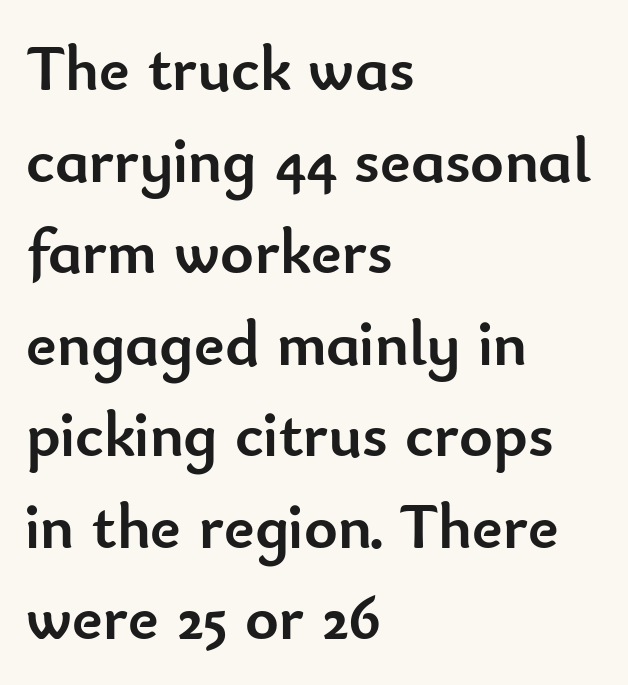
{"serif": "no", "italic": "no", "bold": "yes", "weight": "semibold", "width": "normal", "stroke_contrast": "low", "x_height": "small", "monospaced": "no", "underline": "no", "align": "left", "line_spacing": "normal", "line_spacing_ratio": 1.43, "letter_spacing": "normal", "letter_spacing_em": 0.0, "glyph_px": 64}
